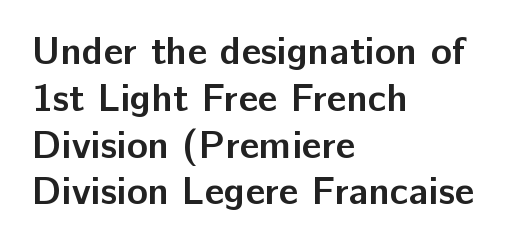
The image shows 39 px semibold sans-serif type, upright; set left-aligned, line spacing 1.2x, normal letter spacing, not underlined; low stroke contrast and a medium x-height.
